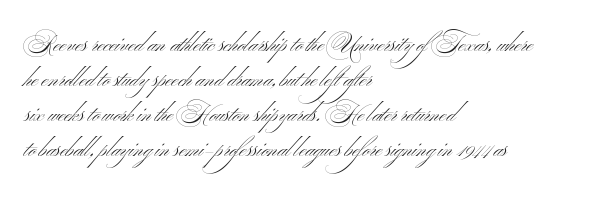
{"bold": "no", "underline": "no", "align": "left", "line_spacing": "normal", "line_spacing_ratio": 1.52, "letter_spacing": "normal", "letter_spacing_em": 0.0, "glyph_px": 23}
